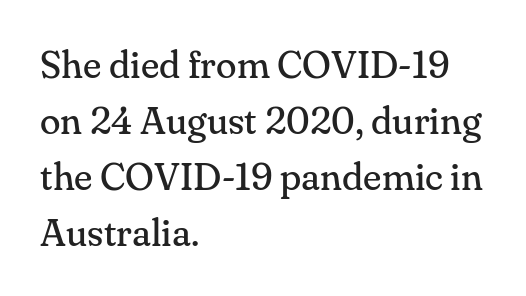
{"serif": "yes", "italic": "no", "bold": "no", "weight": "regular", "width": "normal", "stroke_contrast": "medium", "x_height": "small", "monospaced": "no", "underline": "no", "align": "left", "line_spacing": "normal", "line_spacing_ratio": 1.47, "letter_spacing": "normal", "letter_spacing_em": 0.0, "glyph_px": 38}
